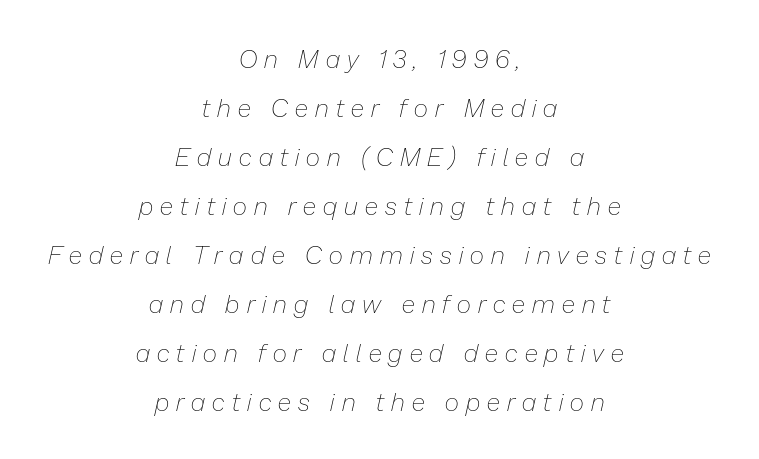
Q: Is the text bold? A: No.
Q: Is the text italic (slanted)? A: Yes, it leans right by about 13 degrees.
Q: Is the text underlined? A: No.
Q: How is the paragraph aligned? A: Centered.
Q: Is the spacing between letters normal or unusually wide? A: Unusually wide.
Q: Is the spacing between lines tight, normal or loose? A: Loose.
